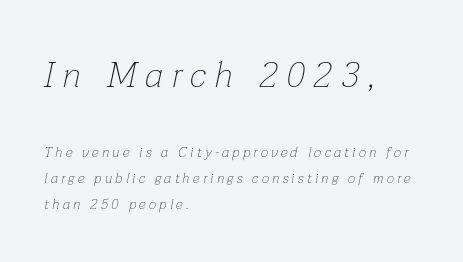
The image shows 36 px thin type, italic (leaning right); set left-aligned, line spacing 1.87x, unusually wide letter spacing (+0.24 em), not underlined; the first (top) block is 2.57x larger; low stroke contrast and a medium x-height.
